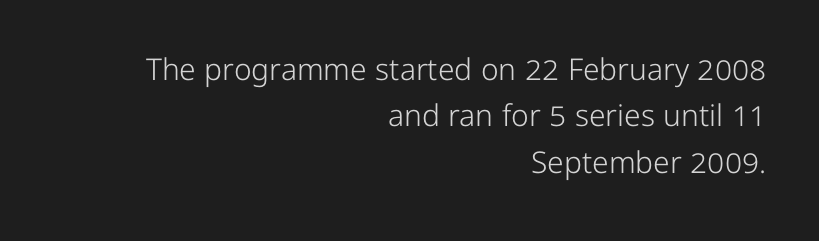
{"serif": "no", "italic": "no", "bold": "no", "weight": "light", "width": "normal", "stroke_contrast": "low", "x_height": "medium", "monospaced": "no", "underline": "no", "align": "right", "line_spacing": "normal", "line_spacing_ratio": 1.55, "letter_spacing": "normal", "letter_spacing_em": 0.0, "glyph_px": 30}
